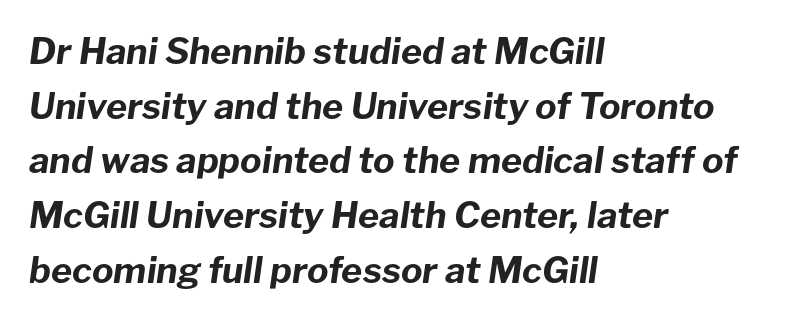
Spacing verdict: proportional, widths tailored to each character. Which margin do the lines hug? The left one — the right edge is uneven. You can tell it's italic because the verticals aren't actually vertical. The passage shown is not underscored anywhere.
